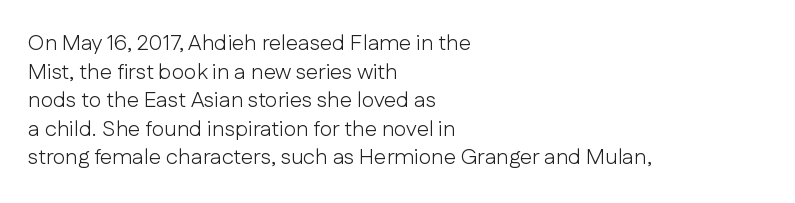
Check the space under the baseline: it is left empty. Characters follow at the spacing the type designer built in. These glyphs show unthickened strokes, regular width or finer. This is the regular roman posture of the typeface. A typesetter would call this leading conventional body-copy spacing. The compositor pushed each line to the left boundary.
